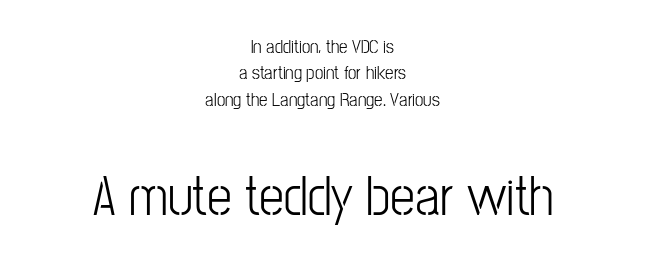
Students, note that the glyphs here touch the page at normal intervals. This rendering uses center alignment, leaving both contours irregular but symmetric. Anything drawn beneath the words? Only blank space. The designer gave the closing block more size than the opening block. The rendering uses a moderate line-height, typical for paragraphs. The axis of the letterforms is exactly vertical.
